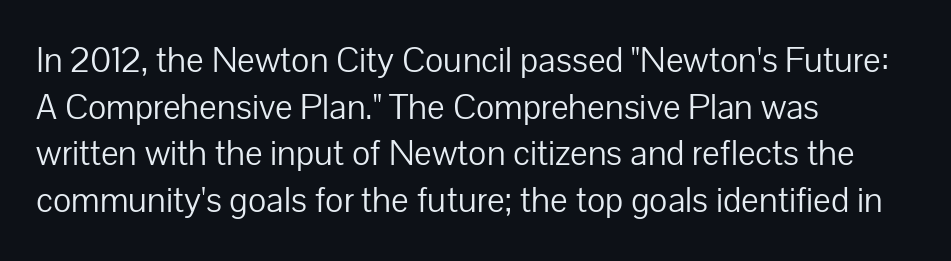
{"serif": "no", "italic": "no", "bold": "no", "weight": "light", "width": "normal", "stroke_contrast": "low", "x_height": "medium", "monospaced": "no", "underline": "no", "align": "left", "line_spacing": "normal", "line_spacing_ratio": 1.26, "letter_spacing": "normal", "letter_spacing_em": 0.0, "glyph_px": 37}
